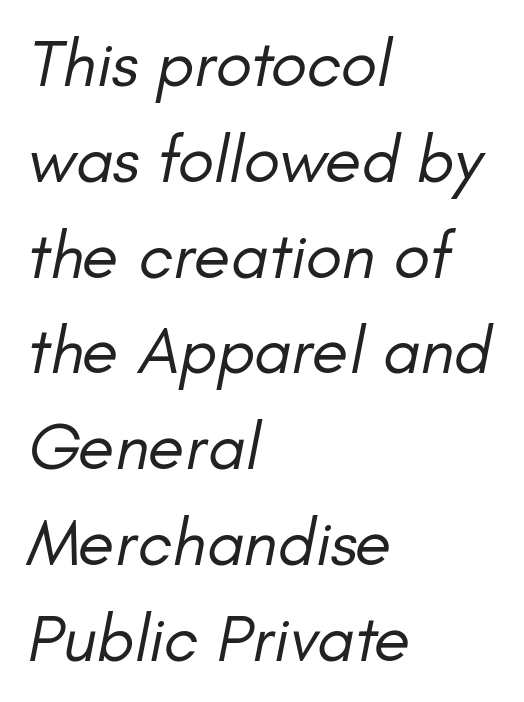
Q: Is the text bold? A: No.
Q: Is the text italic (slanted)? A: Yes, it leans right by about 11 degrees.
Q: Is the text underlined? A: No.
Q: How is the paragraph aligned? A: Left-aligned.
Q: Is the spacing between letters normal or unusually wide? A: Normal.
Q: Is the spacing between lines tight, normal or loose? A: Normal.
Q: Width (condensed, normal, or wide)? A: Normal.
Q: Stroke contrast? A: Low.
Q: x-height? A: Small.
Q: Monospaced? A: No.
